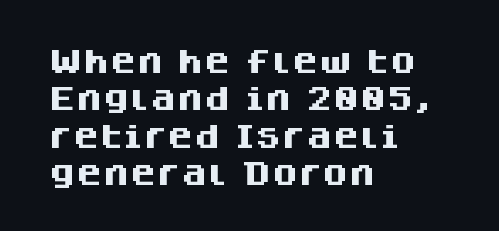
Q: Is the text bold? A: Yes.
Q: Is the text italic (slanted)? A: No, it is upright.
Q: Is the text underlined? A: No.
Q: How is the paragraph aligned? A: Left-aligned.
Q: Is the spacing between letters normal or unusually wide? A: Normal.
Q: Is the spacing between lines tight, normal or loose? A: Normal.
